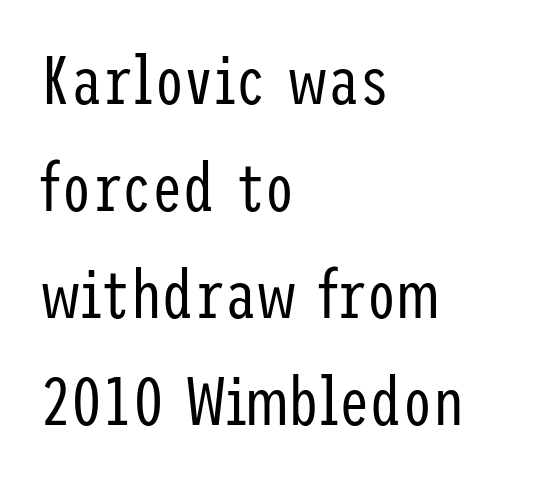
Layout note: lines flush left. Vertically, the passage feels balanced, rows spaced as you'd expect. Vertical stems look standard width or narrower in stroke. When letters stand straight like this, we call the style roman or upright.
